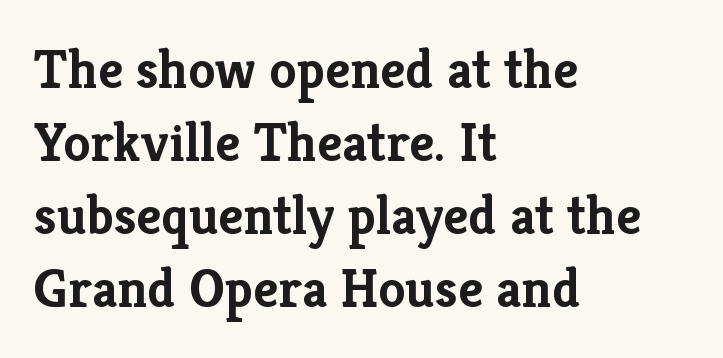
Q: Is the text bold? A: Yes.
Q: Is the text italic (slanted)? A: No, it is upright.
Q: Is the typeface a serif or a sans-serif typeface? A: Serif.
Q: Is the text underlined? A: No.
Q: How is the paragraph aligned? A: Left-aligned.
Q: Is the spacing between letters normal or unusually wide? A: Normal.
Q: Is the spacing between lines tight, normal or loose? A: Normal.
Q: Width (condensed, normal, or wide)? A: Normal.
Q: Stroke contrast? A: Low.
Q: x-height? A: Medium.
Q: Monospaced? A: No.
